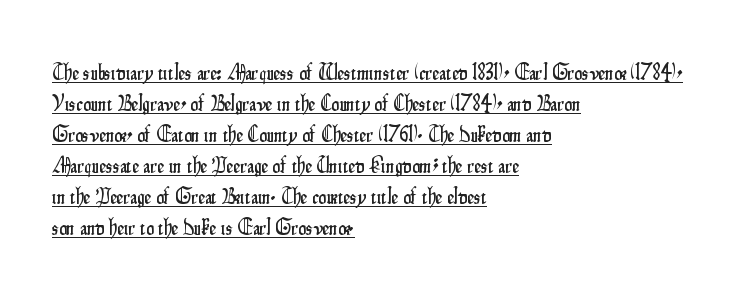
Baseline-to-baseline distance is the conventional proportion of letter height. Notice how the passage keeps a crisp vertical edge on the left only. Posture: vertical. Looks like someone drew a line under every word here. Standard letterfit; no display-style spreading of the glyphs.
